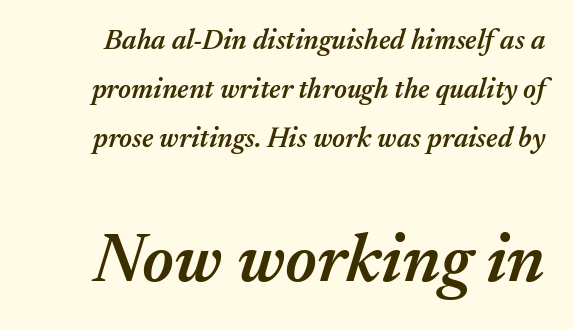
{"italic": "yes", "lean": "right", "slant_degrees": 17, "bold": "semi", "weight": "semibold", "width": "normal", "stroke_contrast": "medium", "x_height": "medium", "monospaced": "no", "underline": "no", "line_spacing_ratio": 1.75, "letter_spacing": "normal", "letter_spacing_em": 0.0, "larger_block": "second", "size_ratio": 2.46, "glyph_px": 69}
